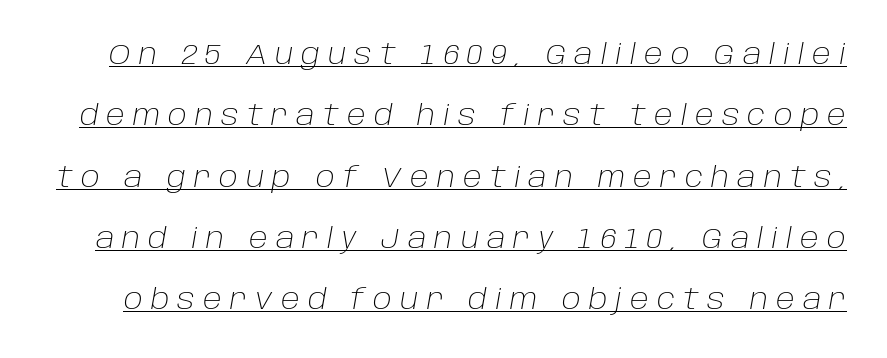
Widely set lines give the paragraph a tall, airy silhouette. Quick note: underline on. You can tell it's italic because the verticals aren't actually vertical. Nothing heavy about these letters — not bold at all.
